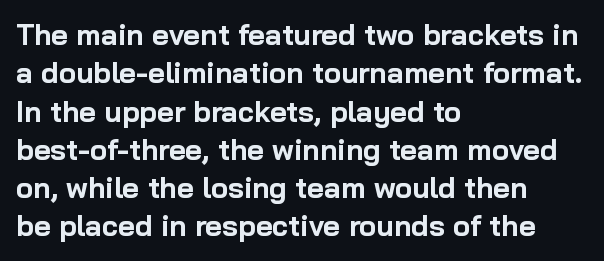
Words appear dense and cohesive because spacing is normal. I'd describe the lettering as bold — thick and assertive. Interline gaps are of average width in this sample. Each letter keeps its own natural width here, so spacing adapts to shape. This sample uses an upright cut, with every glyph sitting square on the baseline. Grotesque or geometric, the face here clearly has no serifs.
